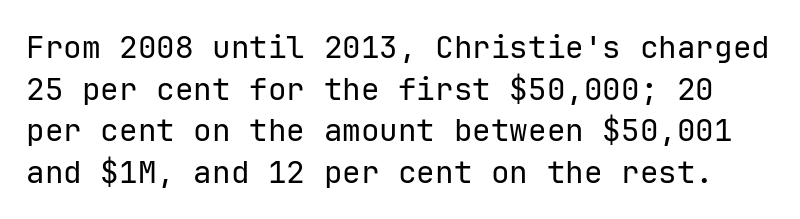
The image shows 31 px regular-weight sans-serif type, upright, monospaced; set normal line spacing (1.34x), normal letter spacing, not underlined; low stroke contrast and a medium x-height.
